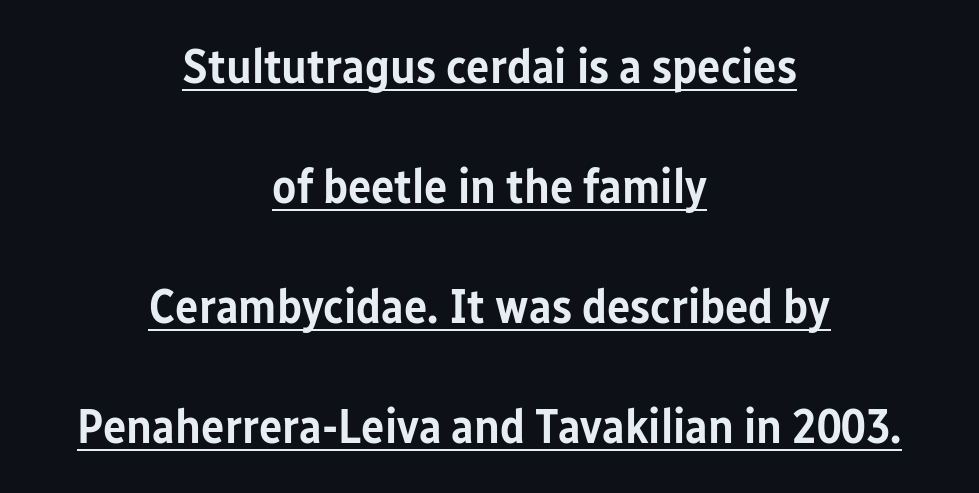
Q: Is the text bold? A: Semi-bold.
Q: Is the text italic (slanted)? A: No, it is upright.
Q: Is the typeface a serif or a sans-serif typeface? A: Sans-serif.
Q: Is the text underlined? A: Yes.
Q: How is the paragraph aligned? A: Centered.
Q: Is the spacing between letters normal or unusually wide? A: Normal.
Q: Is the spacing between lines tight, normal or loose? A: Loose.
Q: Width (condensed, normal, or wide)? A: Condensed.
Q: Stroke contrast? A: Low.
Q: x-height? A: Medium.
Q: Monospaced? A: No.
